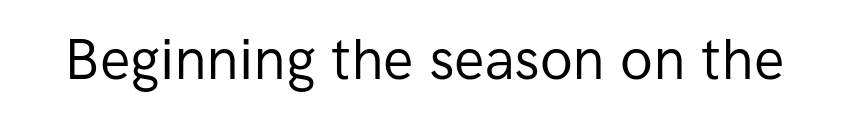
{"serif": "no", "italic": "no", "bold": "no", "weight": "regular", "width": "normal", "stroke_contrast": "low", "x_height": "medium", "monospaced": "no", "underline": "no", "letter_spacing": "normal", "letter_spacing_em": 0.0, "glyph_px": 57}
